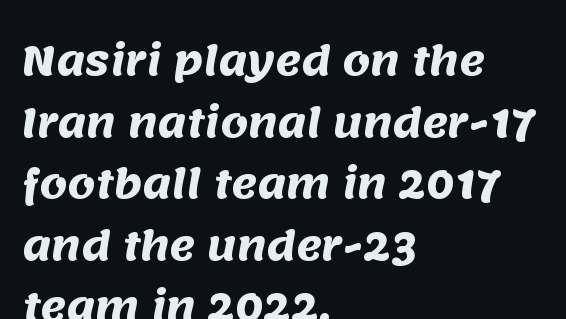
The image shows 39 px heavy sans-serif type; set left-aligned, normal line spacing (1.58x), normal letter spacing, not underlined; medium stroke contrast and a large x-height.
